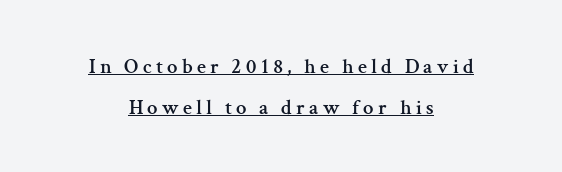
Q: Is the text italic (slanted)? A: No, it is upright.
Q: Is the text underlined? A: Yes.
Q: How is the paragraph aligned? A: Centered.
Q: Is the spacing between letters normal or unusually wide? A: Unusually wide.
Q: Is the spacing between lines tight, normal or loose? A: Loose.
